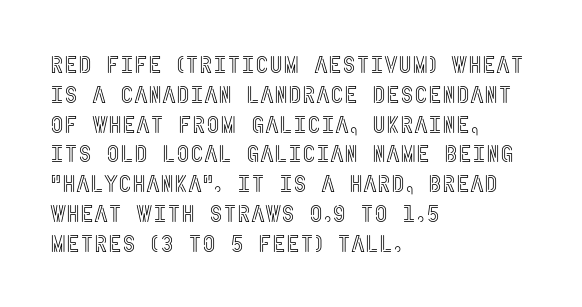
Q: Is the text italic (slanted)? A: No, it is upright.
Q: Is the text underlined? A: No.
Q: How is the paragraph aligned? A: Left-aligned.
Q: Is the spacing between letters normal or unusually wide? A: Normal.
